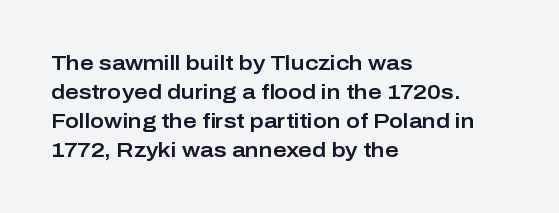
Does the leading feel generous? No, just average. Nobody touched the tracking dial on this one. This is the regular roman posture of the typeface. Visually the block forms a straight wall on the left and a jagged coastline on the right.
